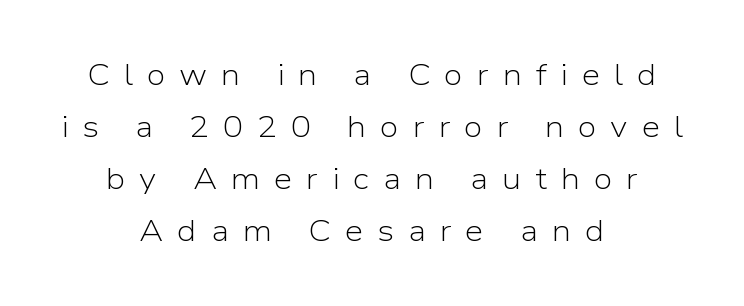
A typesetter would label this face a sans. Stroke thickness stays within the range of a standard reading face or lighter. This sample uses expanded letter spacing, leaving extra air between glyphs. A roman cut, with each character standing at attention.
